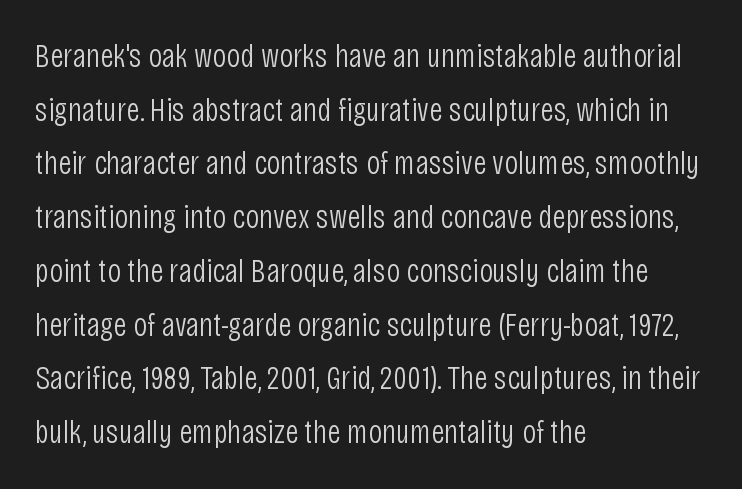
The image shows 34 px light, condensed sans-serif type, upright; set left-aligned, normal line spacing (1.58x), normal letter spacing, not underlined; low stroke contrast and a large x-height.
